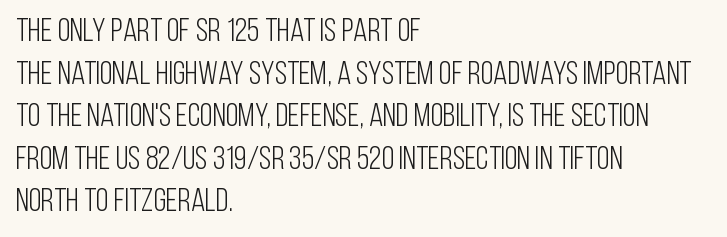
The image shows 33 px light, condensed sans-serif type, upright; set left-aligned, normal line spacing (1.29x), normal letter spacing, not underlined; low stroke contrast and a large x-height.
